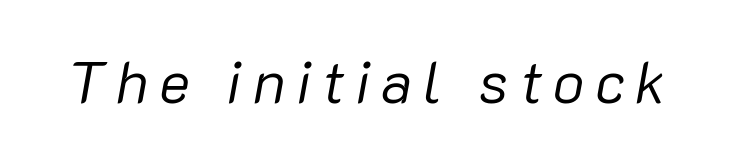
Q: Is the text bold? A: No.
Q: Is the text italic (slanted)? A: Yes, it leans right by about 10 degrees.
Q: Is the text underlined? A: No.
Q: Width (condensed, normal, or wide)? A: Normal.
Q: Stroke contrast? A: Low.
Q: x-height? A: Medium.
Q: Monospaced? A: No.
